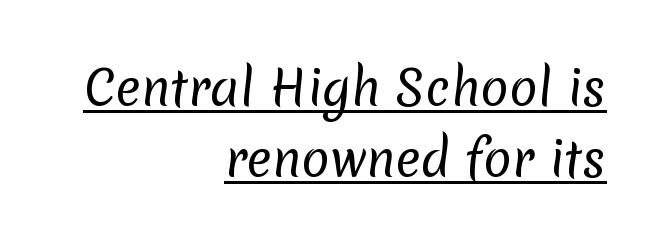
The face used here is a sans, in the tradition of grotesques and geometrics. No heavy texture on the line: the type isn't bold. Underlining? Definitely there. Spacing verdict: proportional, widths tailored to each character. This rendering uses right alignment, leaving the left contour irregular.
